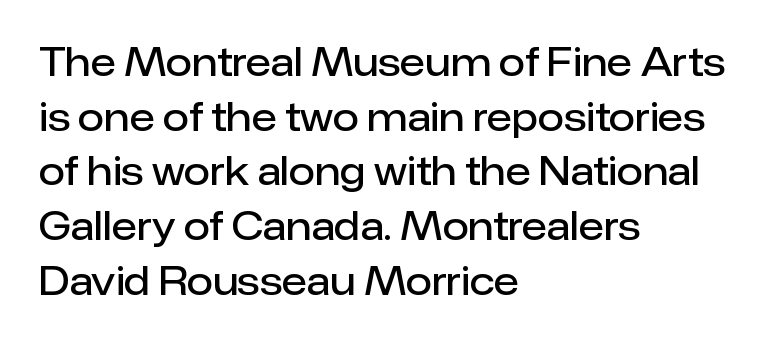
Nobody touched the tracking dial on this one. As a designer I'd log this as weight 600, semibold. Alignment: flush left. Style check: upright. Does the type have serifs? No, each stem ends abruptly.
